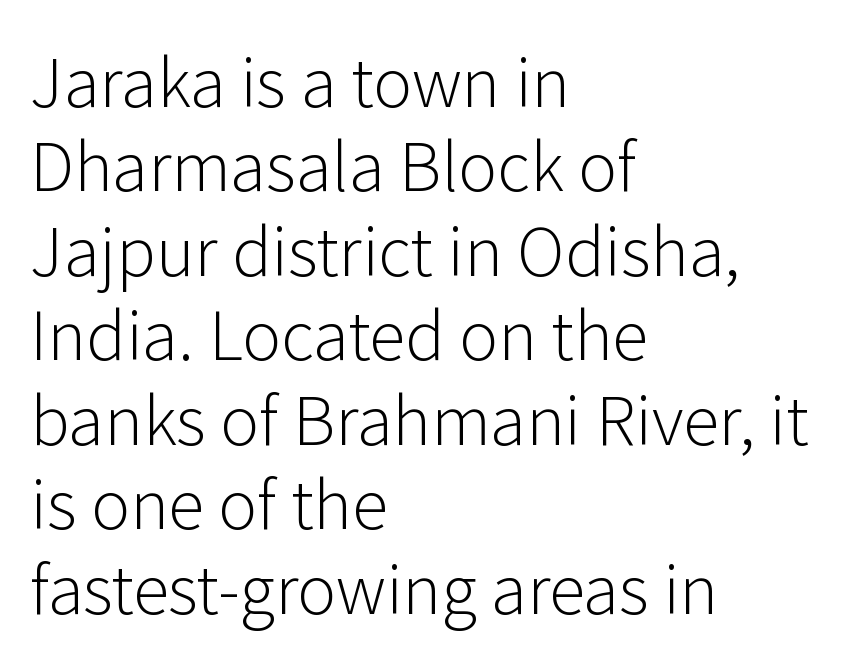
Q: Is the text bold? A: No.
Q: Is the text italic (slanted)? A: No, it is upright.
Q: Is the typeface a serif or a sans-serif typeface? A: Sans-serif.
Q: Is the text underlined? A: No.
Q: How is the paragraph aligned? A: Left-aligned.
Q: Is the spacing between letters normal or unusually wide? A: Normal.
Q: Is the spacing between lines tight, normal or loose? A: Normal.
Q: Width (condensed, normal, or wide)? A: Normal.
Q: Stroke contrast? A: Low.
Q: x-height? A: Medium.
Q: Monospaced? A: No.
